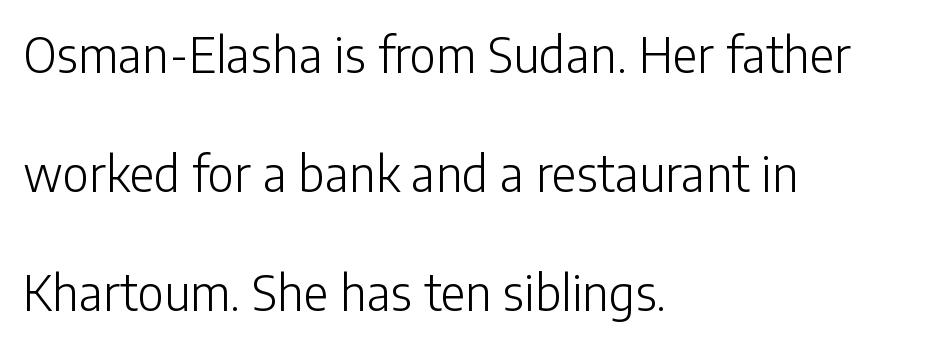
Q: Is the text bold? A: No.
Q: Is the text italic (slanted)? A: No, it is upright.
Q: Is the typeface a serif or a sans-serif typeface? A: Sans-serif.
Q: Is the text underlined? A: No.
Q: How is the paragraph aligned? A: Left-aligned.
Q: Is the spacing between letters normal or unusually wide? A: Normal.
Q: Is the spacing between lines tight, normal or loose? A: Loose.
Q: Width (condensed, normal, or wide)? A: Normal.
Q: Stroke contrast? A: Low.
Q: x-height? A: Medium.
Q: Monospaced? A: No.
